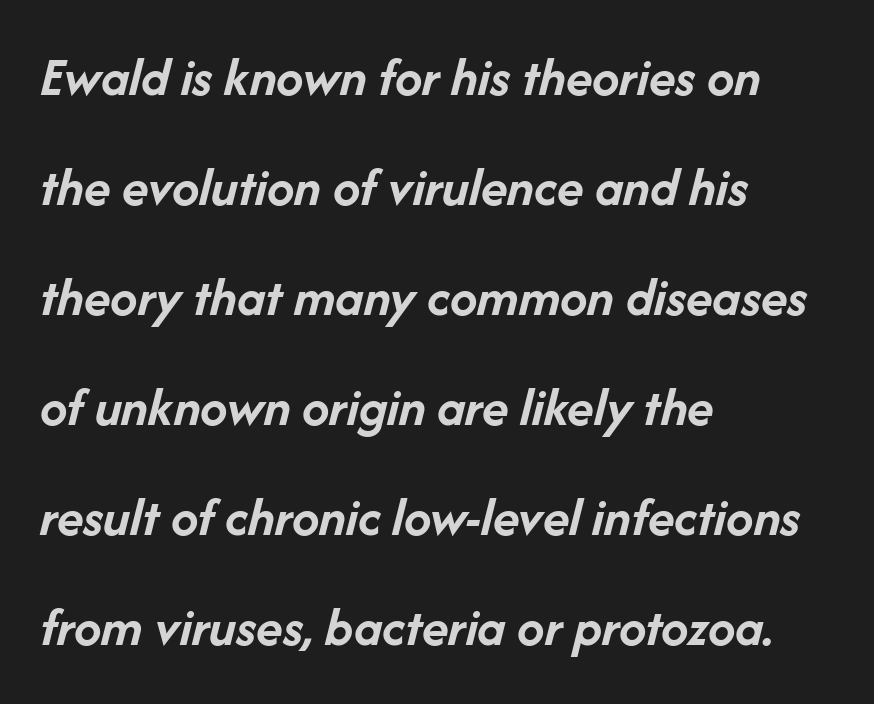
Q: Is the text bold? A: Yes.
Q: Is the text italic (slanted)? A: Yes, it leans right by about 14 degrees.
Q: Is the text underlined? A: No.
Q: How is the paragraph aligned? A: Left-aligned.
Q: Is the spacing between letters normal or unusually wide? A: Normal.
Q: Is the spacing between lines tight, normal or loose? A: Loose.
Q: Width (condensed, normal, or wide)? A: Normal.
Q: Stroke contrast? A: Low.
Q: x-height? A: Medium.
Q: Monospaced? A: No.
